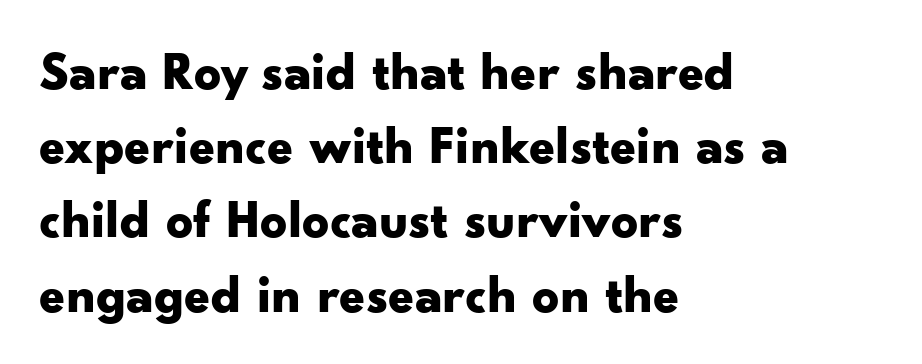
{"serif": "no", "italic": "no", "bold": "yes", "weight": "bold", "width": "wide", "stroke_contrast": "low", "x_height": "small", "monospaced": "no", "underline": "no", "align": "left", "line_spacing": "normal", "line_spacing_ratio": 1.4, "letter_spacing": "normal", "letter_spacing_em": 0.0, "glyph_px": 53}
